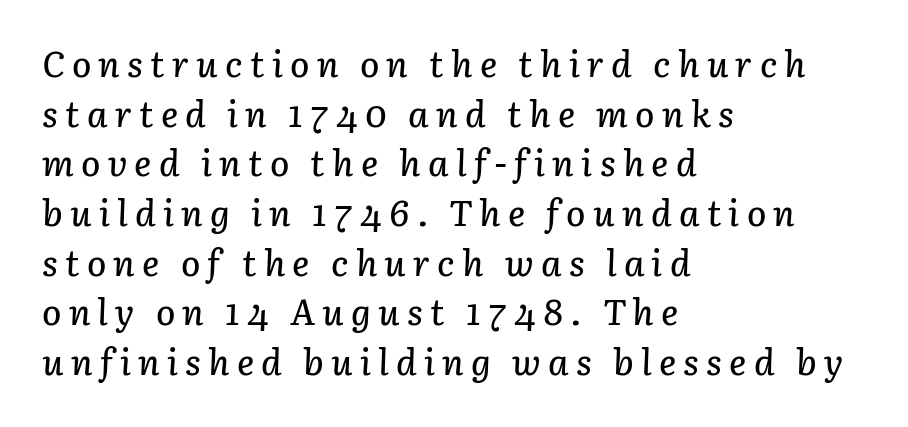
The image shows 36 px text type, italic (leaning right); set left-aligned, normal line spacing (1.38x), unusually wide letter spacing (+0.2 em), not underlined; low stroke contrast and a medium x-height.
